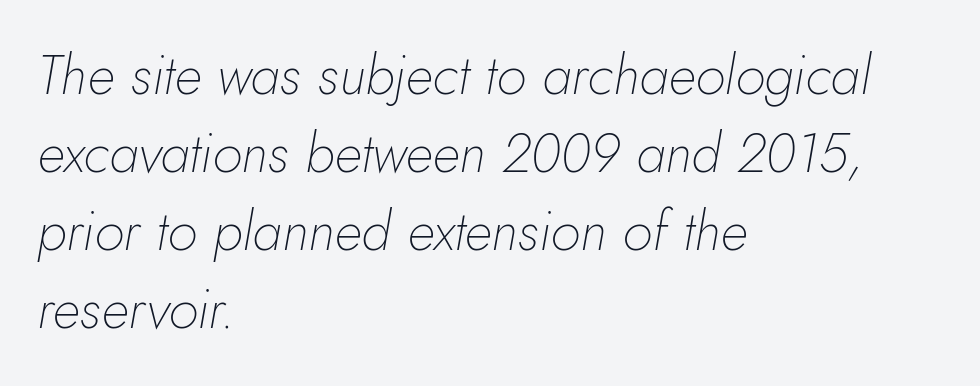
{"italic": "yes", "lean": "right", "slant_degrees": 10, "bold": "no", "weight": "thin", "width": "normal", "stroke_contrast": "low", "x_height": "small", "monospaced": "no", "underline": "no", "align": "left", "line_spacing": "normal", "line_spacing_ratio": 1.42, "letter_spacing": "normal", "letter_spacing_em": 0.0, "glyph_px": 55}
